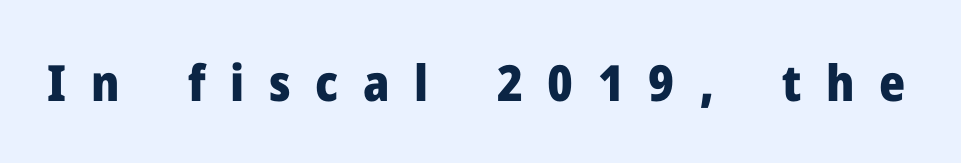
Q: Is the text bold? A: Yes.
Q: Is the text italic (slanted)? A: No, it is upright.
Q: Is the typeface a serif or a sans-serif typeface? A: Sans-serif.
Q: Is the text underlined? A: No.
Q: Is the spacing between letters normal or unusually wide? A: Unusually wide.
Q: Width (condensed, normal, or wide)? A: Normal.
Q: Stroke contrast? A: Low.
Q: x-height? A: Medium.
Q: Monospaced? A: No.
